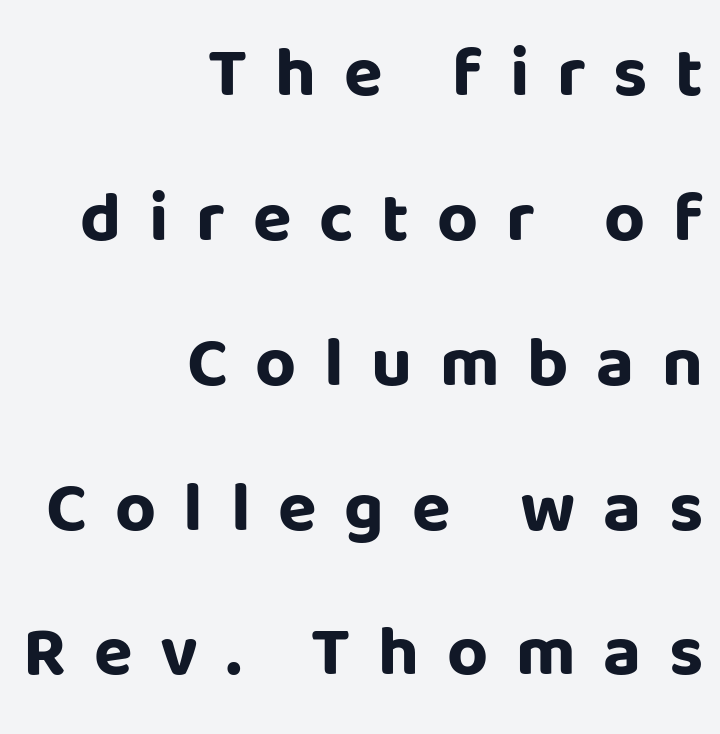
{"serif": "no", "italic": "no", "bold": "yes", "weight": "bold", "width": "normal", "stroke_contrast": "low", "x_height": "large", "monospaced": "no", "underline": "no", "align": "right", "line_spacing": "loose", "line_spacing_ratio": 2.04, "letter_spacing": "wide", "letter_spacing_em": 0.39, "glyph_px": 71}
